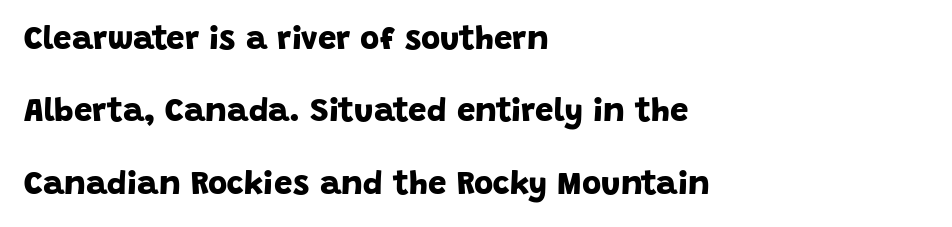
The image shows 33 px bold sans-serif type; set left-aligned, loose line spacing (2.19x), normal letter spacing, not underlined; low stroke contrast and a large x-height.
